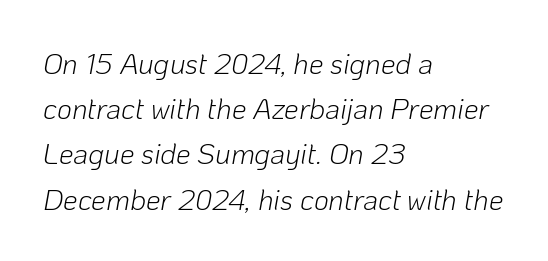
The letters are slanted; this is an italic face. The font is comparable to plain body text, perhaps lighter. Observe the ordinary spacing: letters are neighbours, not strangers. The designer left line spacing at the default. This sample has the flowing, uneven cadence of proportional lettering. Line beginnings align vertically; line endings do not.
